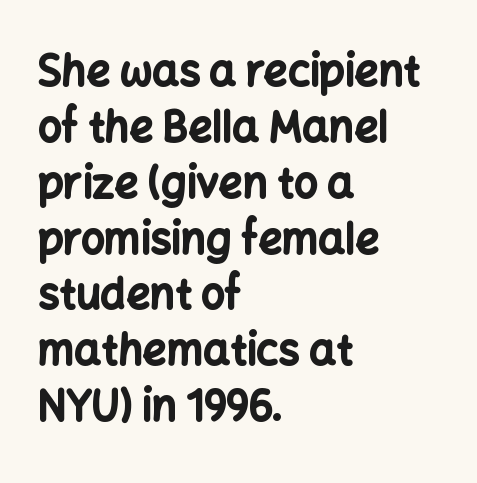
Q: Is the text bold? A: Yes.
Q: Is the text italic (slanted)? A: No, it is upright.
Q: Is the typeface a serif or a sans-serif typeface? A: Sans-serif.
Q: Is the text underlined? A: No.
Q: How is the paragraph aligned? A: Left-aligned.
Q: Is the spacing between letters normal or unusually wide? A: Normal.
Q: Is the spacing between lines tight, normal or loose? A: Normal.
Q: Width (condensed, normal, or wide)? A: Normal.
Q: Stroke contrast? A: Low.
Q: x-height? A: Medium.
Q: Monospaced? A: No.
